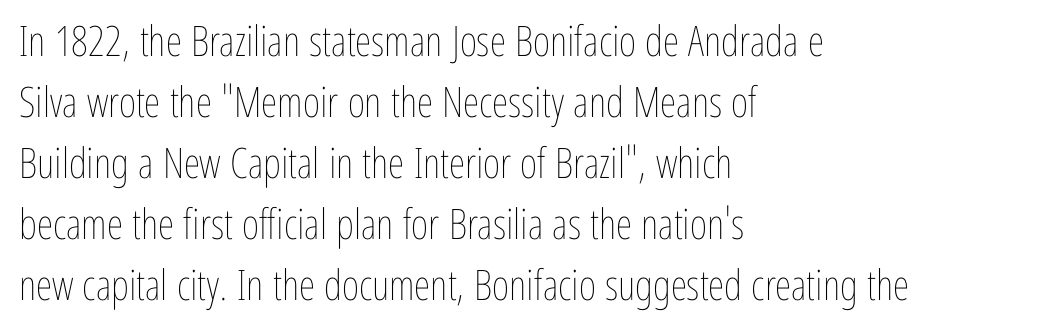
This block has exactly the height ordinary leading produces. The type is set solid horizontally, with unmodified tracking. These lines are rendered in a variable-pitch font. Each stroke keeps to a modest, everyday thickness or less.
